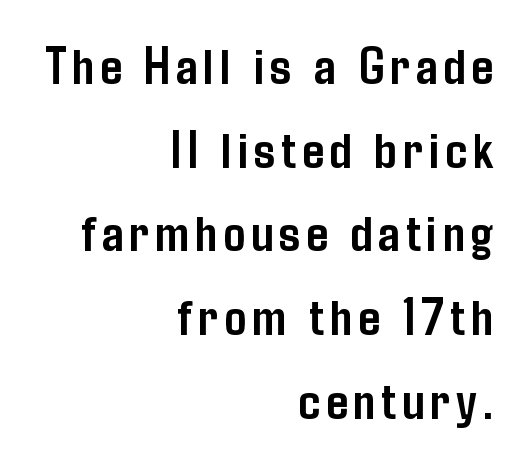
{"serif": "no", "italic": "no", "bold": "yes", "weight": "semibold", "width": "condensed", "stroke_contrast": "low", "x_height": "medium", "monospaced": "no", "underline": "no", "align": "right", "line_spacing": "normal", "line_spacing_ratio": 1.55, "glyph_px": 54}
